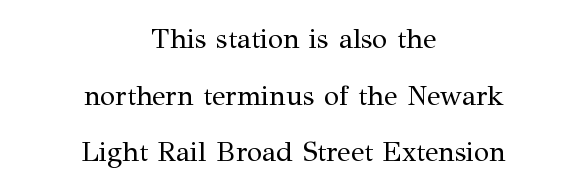
The image shows 28 px regular-weight serif type, upright; set centered, loose line spacing (2.02x), normal letter spacing, not underlined; medium stroke contrast and a medium x-height.
